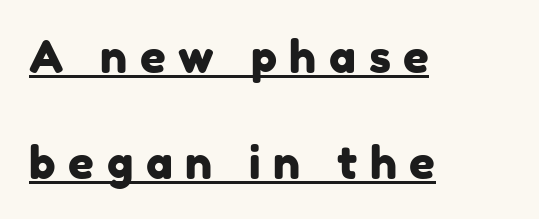
Tracking value appears strongly positive — letters spread wide. The typeface chosen for these lines omits serifs. The block of text is sparse from top to bottom, with ample space between rows. The rendered words wear a rule along their underside. Every row of glyphs begins at an identical x-position on the left. Here the designer chose a conventional face with non-uniform glyph widths.
